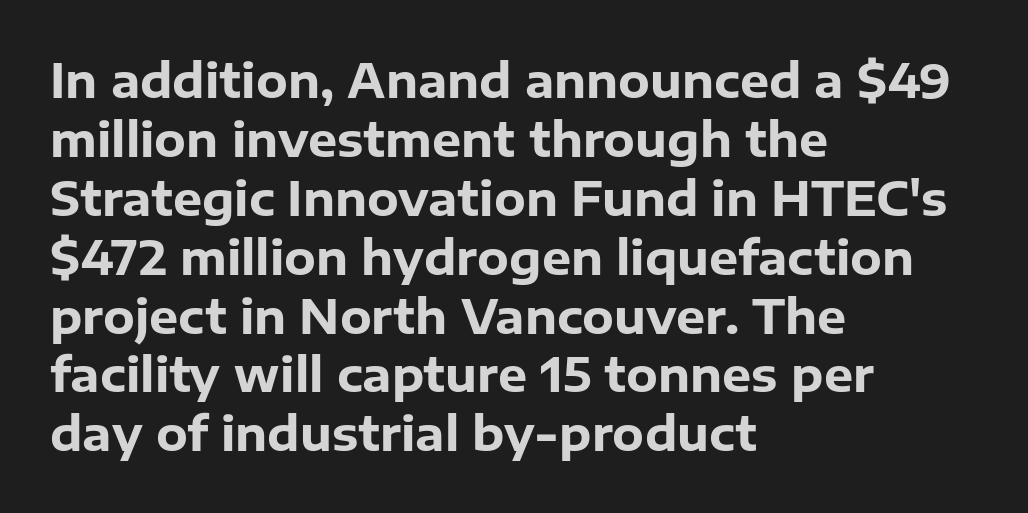
{"serif": "no", "italic": "no", "bold": "yes", "weight": "heavy", "width": "normal", "stroke_contrast": "low", "x_height": "medium", "monospaced": "no", "underline": "no", "align": "left", "line_spacing": "normal", "line_spacing_ratio": 1.28, "letter_spacing": "normal", "letter_spacing_em": 0.0, "glyph_px": 46}
